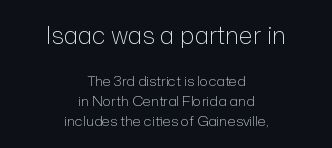
{"italic": "no", "bold": "no", "underline": "no", "align": "center", "line_spacing": "normal", "line_spacing_ratio": 1.41, "letter_spacing": "normal", "letter_spacing_em": 0.0, "larger_block": "first", "size_ratio": 1.71, "glyph_px": 24}
